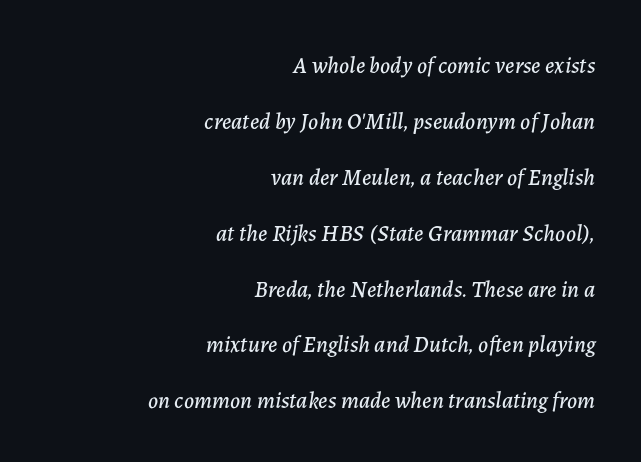
There's an unmistakable incline to the writing here. Letters rest on an invisible, unmarked baseline. All the whitespace from short lines collects on the left. Observe the ordinary spacing: letters are neighbours, not strangers.
